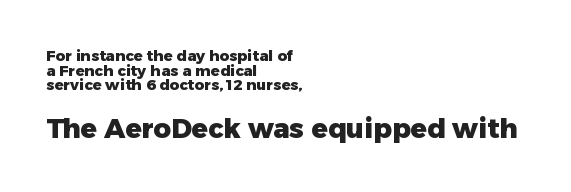
Q: Is the text bold? A: Yes.
Q: Is the text italic (slanted)? A: No, it is upright.
Q: Is the text underlined? A: No.
Q: How is the paragraph aligned? A: Left-aligned.
Q: Is the spacing between letters normal or unusually wide? A: Normal.
Q: Is the spacing between lines tight, normal or loose? A: Tight.
Q: Which block of text is set in a larger size, the first (top) or the second (bottom)? A: The second (bottom) one.
